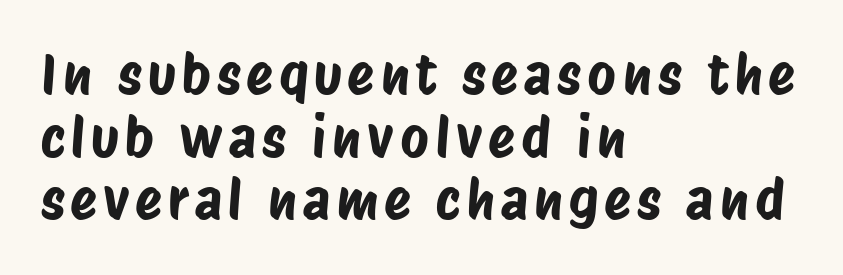
The image shows 55 px condensed sans-serif type; set left-aligned, tight line spacing (1.14x), not underlined; low stroke contrast and a large x-height.
